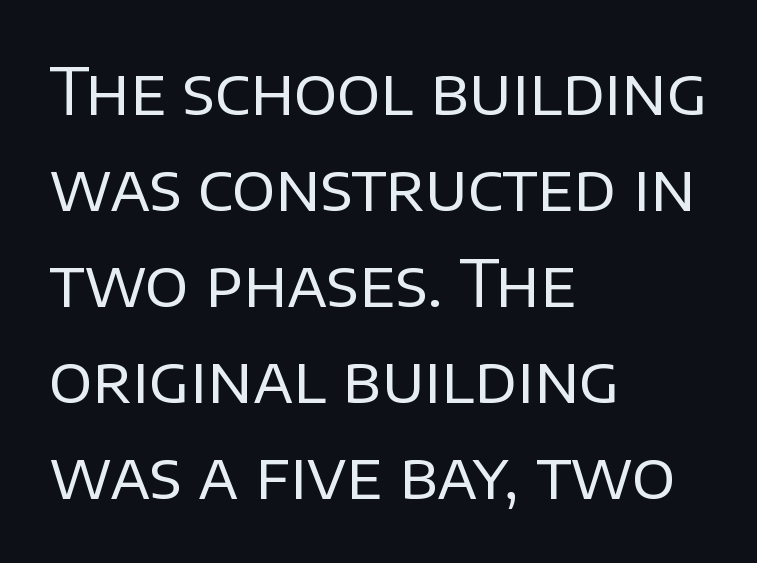
The image shows 64 px regular-weight sans-serif type, upright; set left-aligned, normal line spacing (1.5x), normal letter spacing, not underlined; low stroke contrast and a large x-height.
